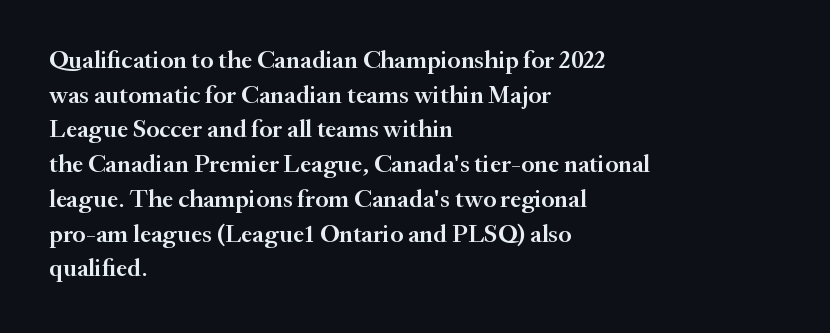
Q: Is the text bold? A: Semi-bold.
Q: Is the text italic (slanted)? A: No, it is upright.
Q: Is the text underlined? A: No.
Q: How is the paragraph aligned? A: Left-aligned.
Q: Is the spacing between letters normal or unusually wide? A: Normal.
Q: Is the spacing between lines tight, normal or loose? A: Normal.
